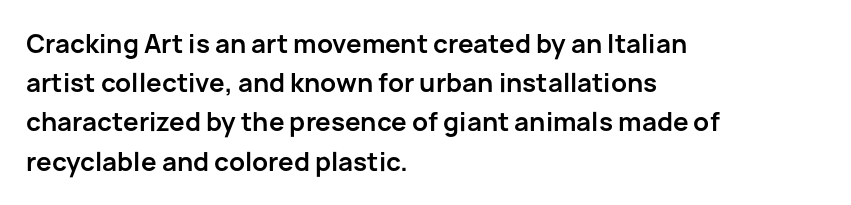
The image shows 25 px bold type, upright; set left-aligned, normal line spacing (1.57x), normal letter spacing, not underlined.
